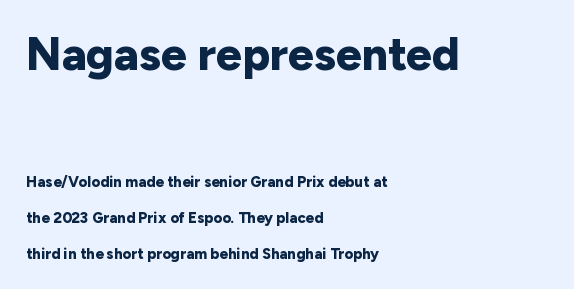
{"serif": "no", "italic": "no", "bold": "yes", "weight": "bold", "width": "normal", "stroke_contrast": "low", "x_height": "medium", "monospaced": "no", "underline": "no", "align": "left", "line_spacing": "loose", "line_spacing_ratio": 2.38, "letter_spacing": "normal", "letter_spacing_em": 0.0, "larger_block": "first", "size_ratio": 3.07, "glyph_px": 46}
